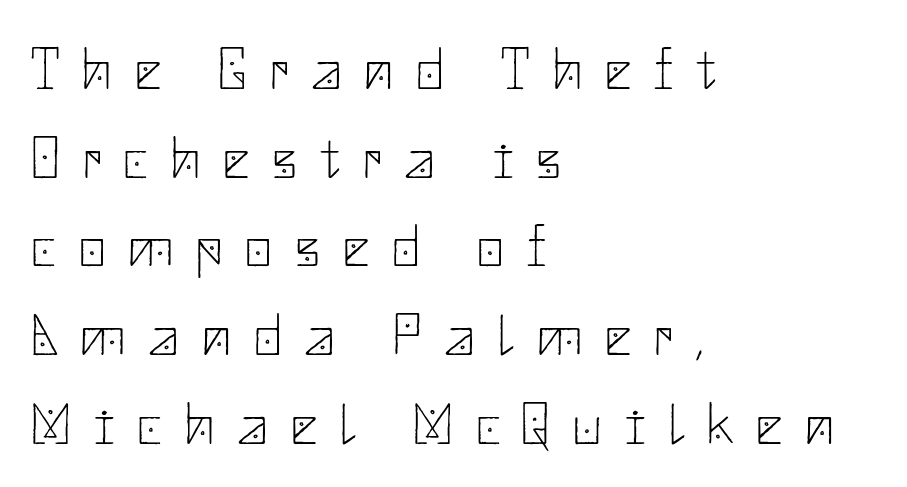
Look at the tracking — it's clearly loosened, letters drifting apart. A clean baseline with only descenders dipping below it. Alignment: flush left. How would I describe the line gaps? Plain and ordinary.
